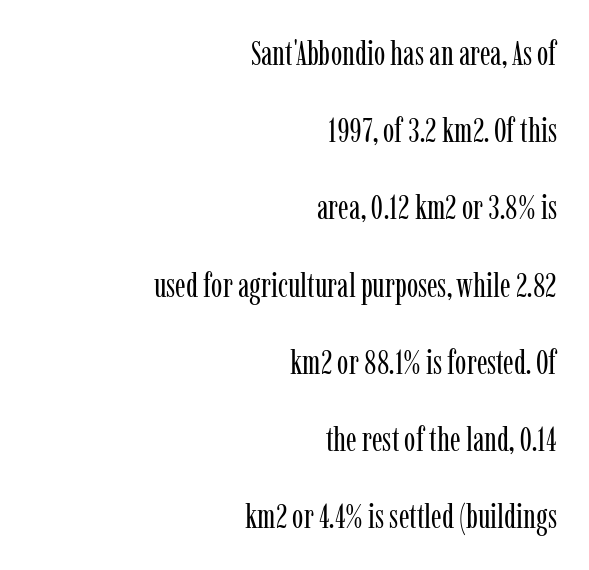
Q: Is the text bold? A: No.
Q: Is the text italic (slanted)? A: No, it is upright.
Q: Is the typeface a serif or a sans-serif typeface? A: Serif.
Q: Is the text underlined? A: No.
Q: How is the paragraph aligned? A: Right-aligned.
Q: Is the spacing between letters normal or unusually wide? A: Normal.
Q: Is the spacing between lines tight, normal or loose? A: Loose.
Q: Width (condensed, normal, or wide)? A: Condensed.
Q: Stroke contrast? A: Low.
Q: x-height? A: Medium.
Q: Monospaced? A: No.
